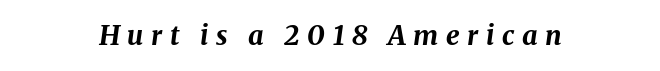
{"italic": "yes", "lean": "right", "slant_degrees": 8, "bold": "yes", "underline": "no", "align": "center", "letter_spacing": "wide", "letter_spacing_em": 0.28, "glyph_px": 27}
